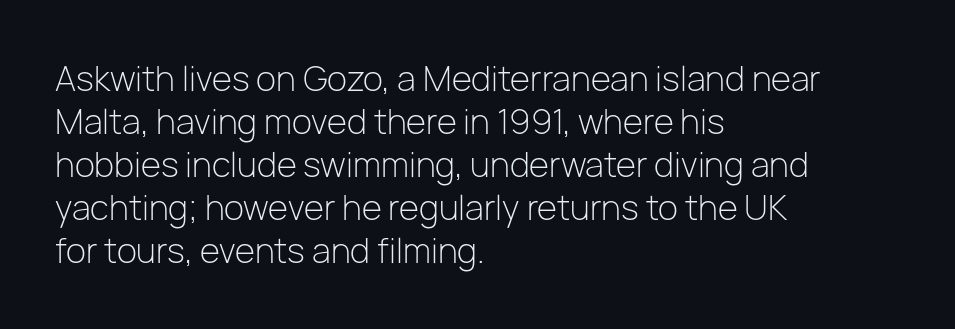
The image shows 33 px light sans-serif type, upright; set left-aligned, normal line spacing (1.3x), normal letter spacing, not underlined; low stroke contrast and a medium x-height.
